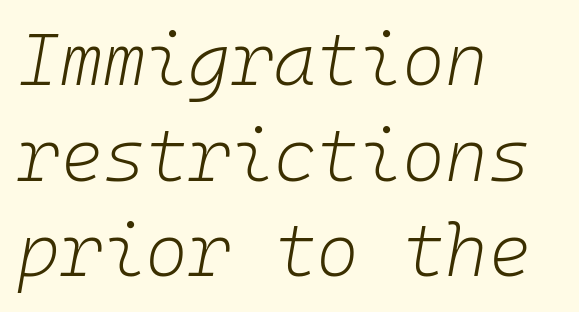
Q: Is the text bold? A: No.
Q: Is the text italic (slanted)? A: Yes, it leans right by about 10 degrees.
Q: Is the text underlined? A: No.
Q: How is the paragraph aligned? A: Left-aligned.
Q: Is the spacing between letters normal or unusually wide? A: Normal.
Q: Is the spacing between lines tight, normal or loose? A: Normal.
Q: Width (condensed, normal, or wide)? A: Normal.
Q: Stroke contrast? A: Low.
Q: x-height? A: Medium.
Q: Monospaced? A: Yes.
